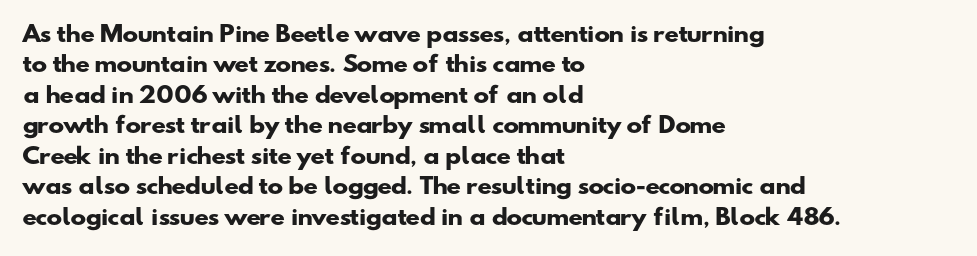
{"bold": "yes", "underline": "no", "align": "left", "line_spacing": "normal", "line_spacing_ratio": 1.45, "letter_spacing": "normal", "letter_spacing_em": 0.0, "glyph_px": 21}
